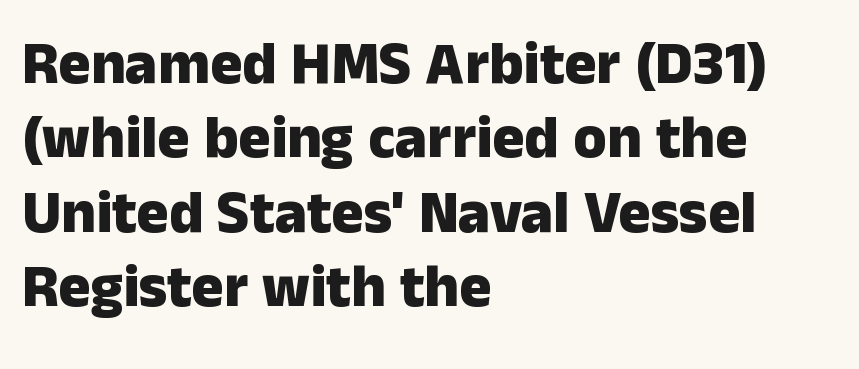
{"serif": "no", "italic": "no", "bold": "yes", "weight": "heavy", "width": "normal", "stroke_contrast": "low", "x_height": "medium", "monospaced": "no", "underline": "no", "align": "left", "line_spacing_ratio": 1.24, "letter_spacing": "normal", "letter_spacing_em": 0.0, "glyph_px": 60}
